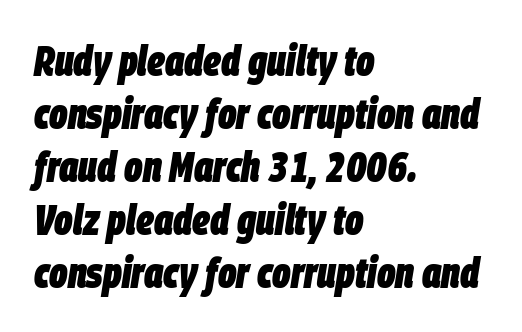
Q: Is the text bold? A: Yes.
Q: Is the text italic (slanted)? A: Yes, it leans right by about 9 degrees.
Q: Is the text underlined? A: No.
Q: How is the paragraph aligned? A: Left-aligned.
Q: Is the spacing between letters normal or unusually wide? A: Normal.
Q: Width (condensed, normal, or wide)? A: Condensed.
Q: Stroke contrast? A: Low.
Q: x-height? A: Large.
Q: Monospaced? A: No.
